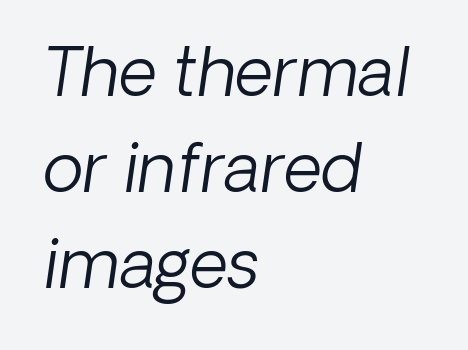
Q: Is the text bold? A: No.
Q: Is the text italic (slanted)? A: Yes, it leans right by about 8 degrees.
Q: Is the text underlined? A: No.
Q: How is the paragraph aligned? A: Left-aligned.
Q: Is the spacing between letters normal or unusually wide? A: Normal.
Q: Is the spacing between lines tight, normal or loose? A: Normal.
Q: Width (condensed, normal, or wide)? A: Normal.
Q: Stroke contrast? A: Low.
Q: x-height? A: Medium.
Q: Monospaced? A: No.
